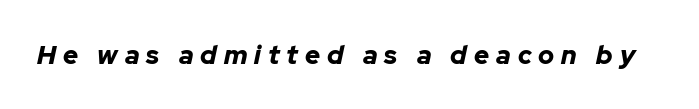
{"italic": "yes", "lean": "right", "slant_degrees": 12, "bold": "yes", "underline": "no", "letter_spacing": "wide", "letter_spacing_em": 0.27, "glyph_px": 26}
